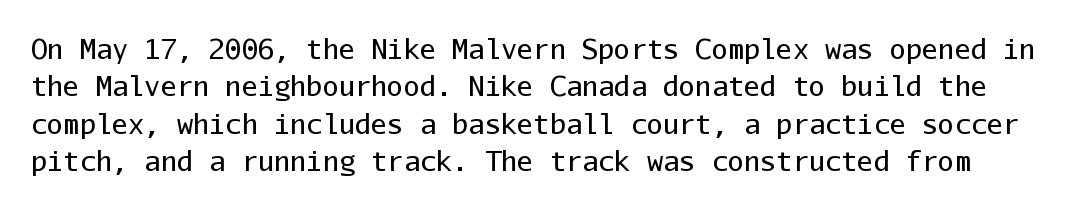
You can tell it's not italic because the verticals are truly vertical. The vertical gap from one line to the next is medium. Check the space under the baseline: it is left empty. Bold? No — there's no thickening of the strokes.
